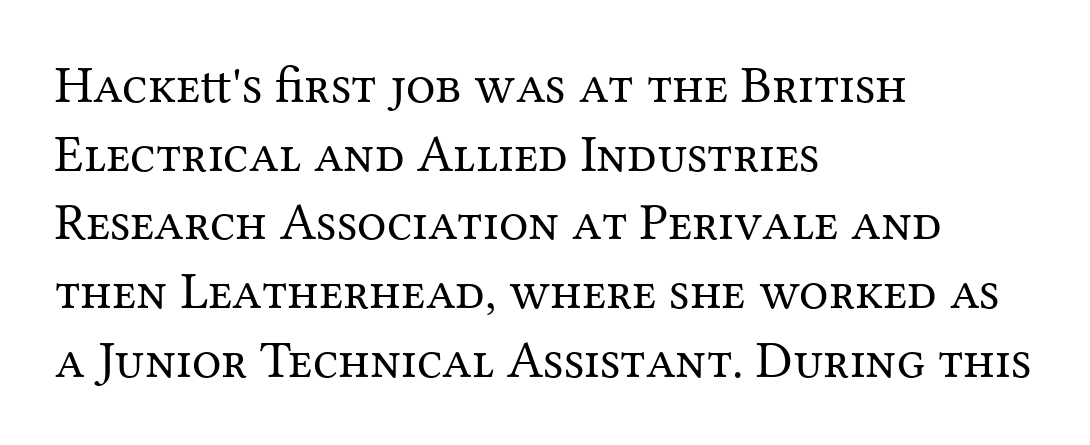
A typesetter would call this leading conventional body-copy spacing. Little horizontal feet cap the strokes, marking this as serif type. Students, note that the glyphs here touch the page at normal intervals. Unmarked baselines from the first word to the last. Posture: straight, roman, zero tilt.
